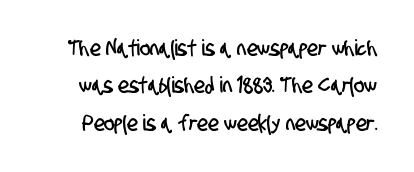
Q: Is the text underlined? A: No.
Q: Is the spacing between letters normal or unusually wide? A: Normal.
Q: Is the spacing between lines tight, normal or loose? A: Normal.
